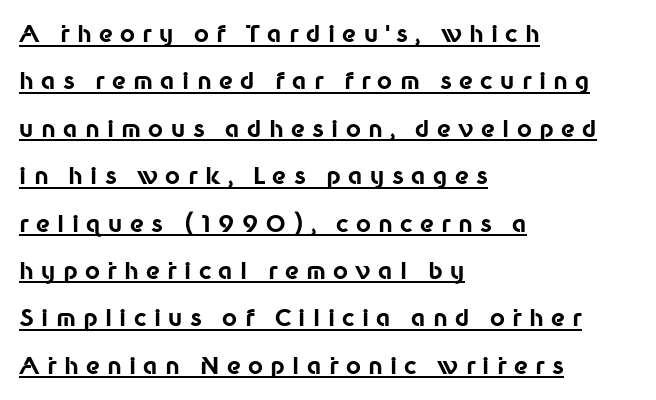
The image shows 23 px bold type, upright; set left-aligned, loose line spacing (2.06x), unusually wide letter spacing (+0.32 em), underlined.
